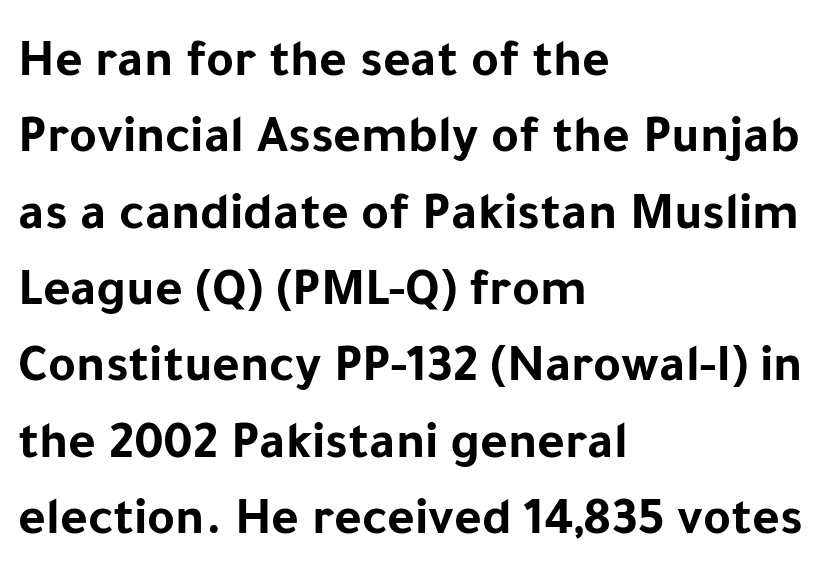
In terms of leading, this rendering sits right in the middle. Every character sits straight up, as roman type does. The font is running at its bold setting. The rendering uses natural spacing where letterforms have individual widths.
